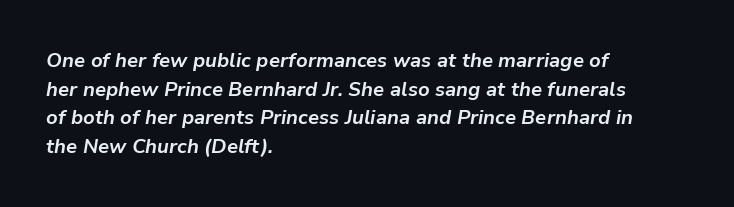
Q: Is the text bold? A: Yes.
Q: Is the text italic (slanted)? A: Yes, it leans right by about 9 degrees.
Q: Is the text underlined? A: No.
Q: How is the paragraph aligned? A: Left-aligned.
Q: Is the spacing between letters normal or unusually wide? A: Normal.
Q: Is the spacing between lines tight, normal or loose? A: Normal.
